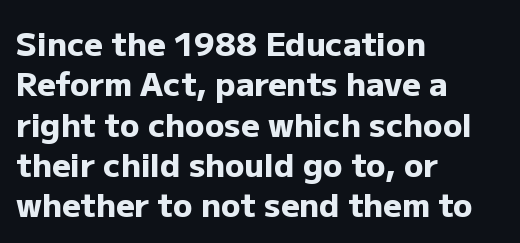
The rendering uses a moderate line-height, typical for paragraphs. What weight is shown? A full bold with thick strokes. The letters sit at their default tracking, neither squeezed nor spread. Font category for this specimen: sans-serif.
